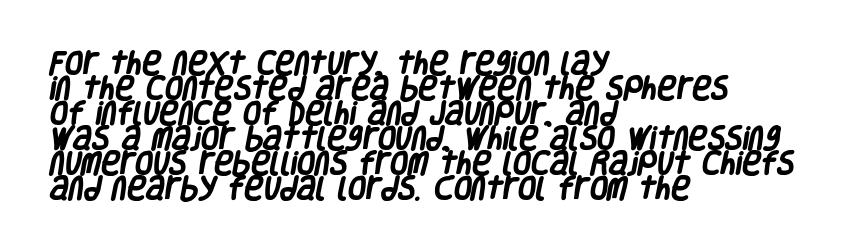
Q: Is the text bold? A: Yes.
Q: Is the text underlined? A: No.
Q: How is the paragraph aligned? A: Left-aligned.
Q: Is the spacing between letters normal or unusually wide? A: Normal.
Q: Is the spacing between lines tight, normal or loose? A: Tight.
